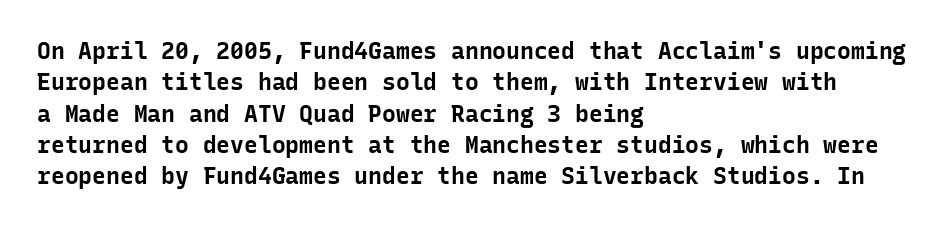
{"italic": "no", "bold": "yes", "underline": "no", "align": "left", "line_spacing": "normal", "line_spacing_ratio": 1.36, "letter_spacing": "normal", "letter_spacing_em": 0.0, "glyph_px": 23}
